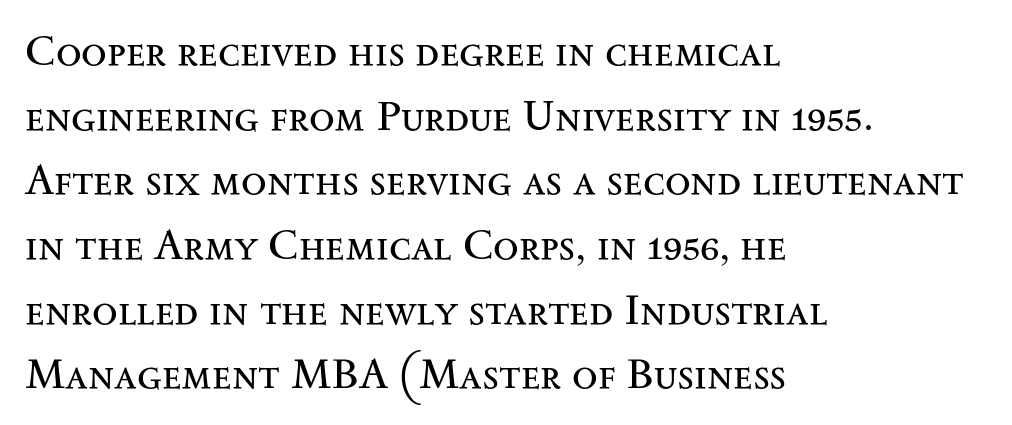
The image shows 42 px regular-weight, wide serif type, upright; set left-aligned, normal line spacing (1.54x), normal letter spacing, not underlined; medium stroke contrast and a small x-height.
